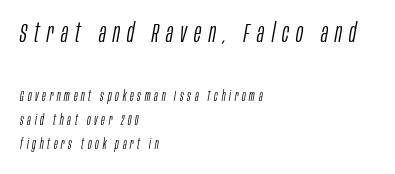
The image shows 27 px text type, italic (leaning right); set left-aligned, line spacing 1.74x, unusually wide letter spacing (+0.27 em), not underlined; the first (top) block is 1.93x larger.
